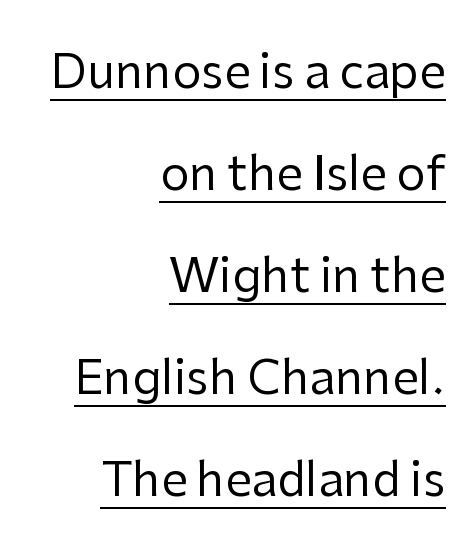
The image shows 47 px regular-weight sans-serif type, upright; set right-aligned, loose line spacing (2.17x), normal letter spacing, underlined; low stroke contrast and a medium x-height.
